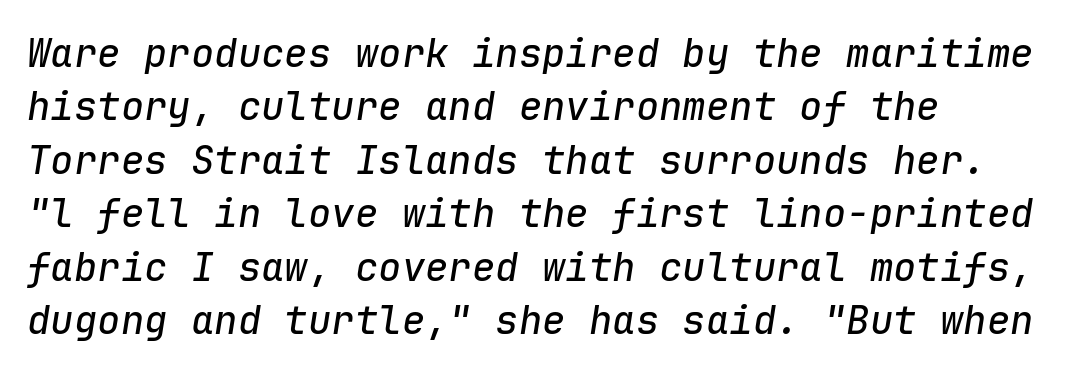
Q: Is the text italic (slanted)? A: Yes, it leans right by about 9 degrees.
Q: Is the text underlined? A: No.
Q: How is the paragraph aligned? A: Left-aligned.
Q: Is the spacing between letters normal or unusually wide? A: Normal.
Q: Is the spacing between lines tight, normal or loose? A: Normal.
Q: Width (condensed, normal, or wide)? A: Normal.
Q: Stroke contrast? A: Low.
Q: x-height? A: Medium.
Q: Monospaced? A: Yes.
